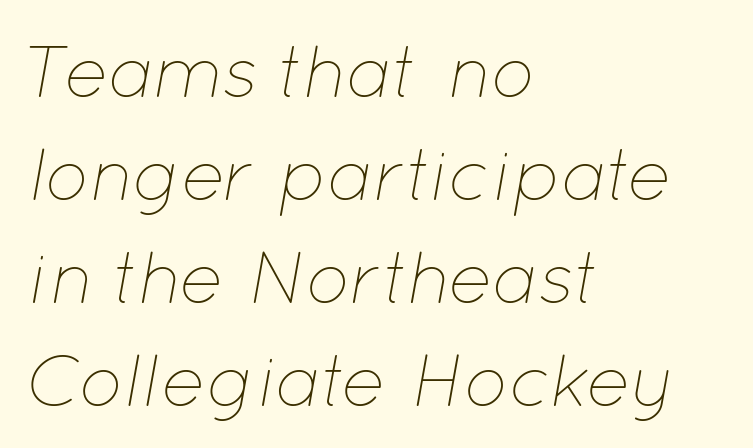
Q: Is the text bold? A: No.
Q: Is the text italic (slanted)? A: Yes, it leans right by about 12 degrees.
Q: Is the text underlined? A: No.
Q: How is the paragraph aligned? A: Left-aligned.
Q: Is the spacing between letters normal or unusually wide? A: Normal.
Q: Is the spacing between lines tight, normal or loose? A: Normal.
Q: Width (condensed, normal, or wide)? A: Normal.
Q: Stroke contrast? A: Low.
Q: x-height? A: Medium.
Q: Monospaced? A: No.
